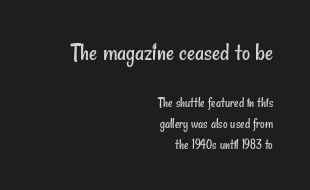
Q: Is the text bold? A: No.
Q: Is the text underlined? A: No.
Q: How is the paragraph aligned? A: Right-aligned.
Q: Is the spacing between letters normal or unusually wide? A: Normal.
Q: Is the spacing between lines tight, normal or loose? A: Normal.
Q: Which block of text is set in a larger size, the first (top) or the second (bottom)? A: The first (top) one.
